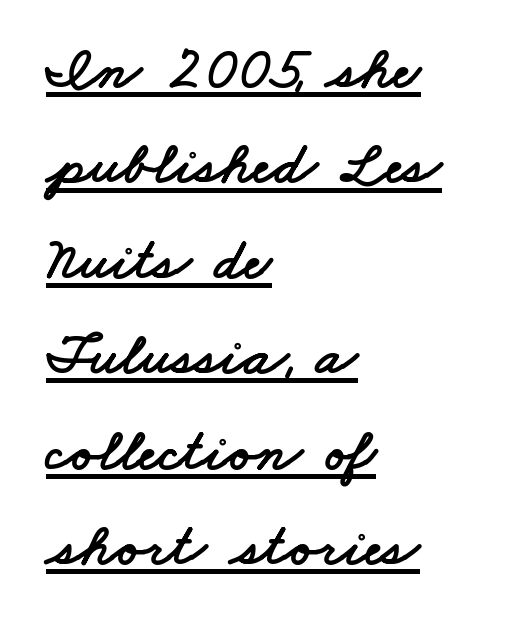
Q: Is the typeface a serif or a sans-serif typeface? A: Sans-serif.
Q: Is the text underlined? A: Yes.
Q: How is the paragraph aligned? A: Left-aligned.
Q: Is the spacing between letters normal or unusually wide? A: Normal.
Q: Is the spacing between lines tight, normal or loose? A: Normal.
Q: Width (condensed, normal, or wide)? A: Wide.
Q: Stroke contrast? A: Low.
Q: x-height? A: Small.
Q: Monospaced? A: No.
